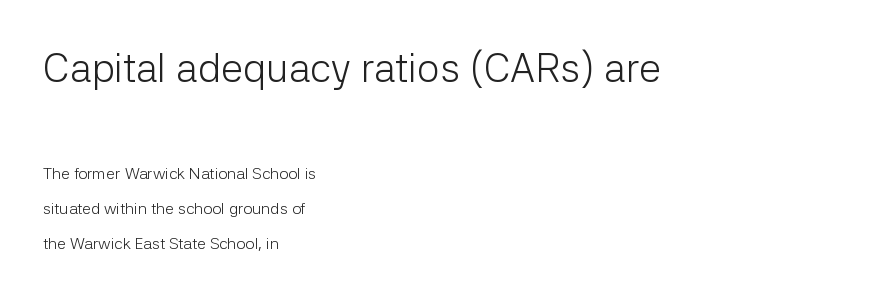
The image shows 40 px light sans-serif type, upright; set left-aligned, loose line spacing (2.2x), normal letter spacing, not underlined; the first (top) block is 2.5x larger; low stroke contrast and a medium x-height.
